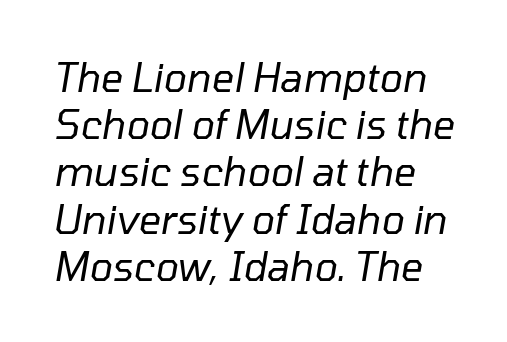
You could not count columns in this text — the font is proportionally spaced. Tracking value appears to be zero — textbook default spacing. Stem width sits at or under what a default text font uses. Quick note: italic.
